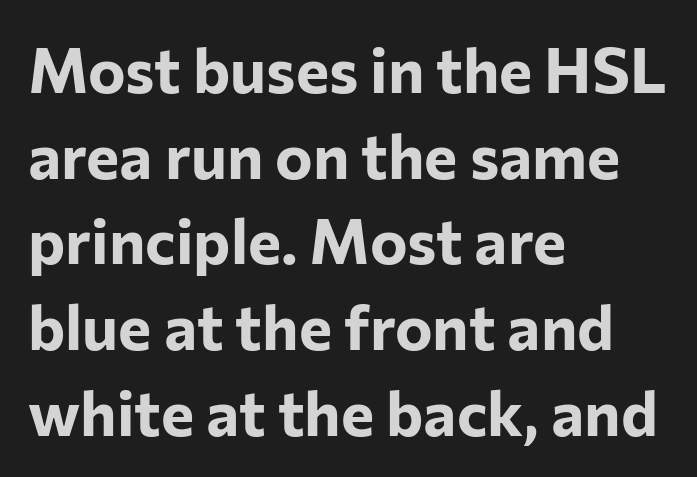
The image shows 63 px bold sans-serif type, upright; set left-aligned, normal line spacing (1.36x), normal letter spacing, not underlined; low stroke contrast and a medium x-height.
